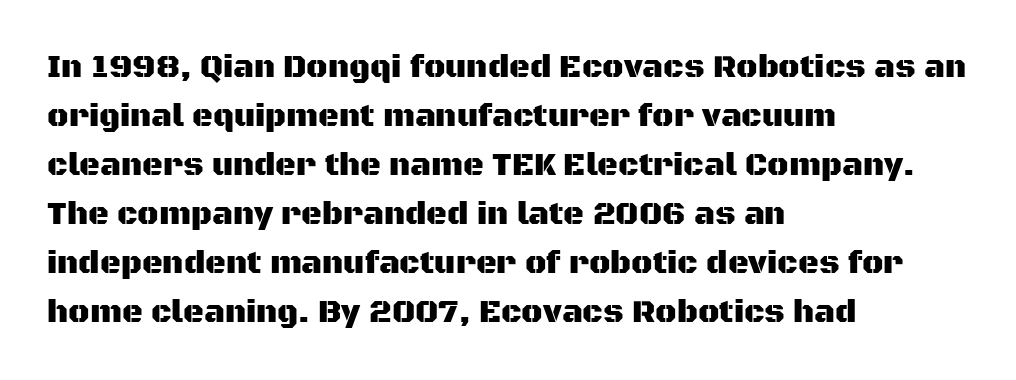
The image shows 32 px sans-serif type, upright; set left-aligned, normal line spacing (1.53x), normal letter spacing, not underlined; medium stroke contrast and a large x-height.
